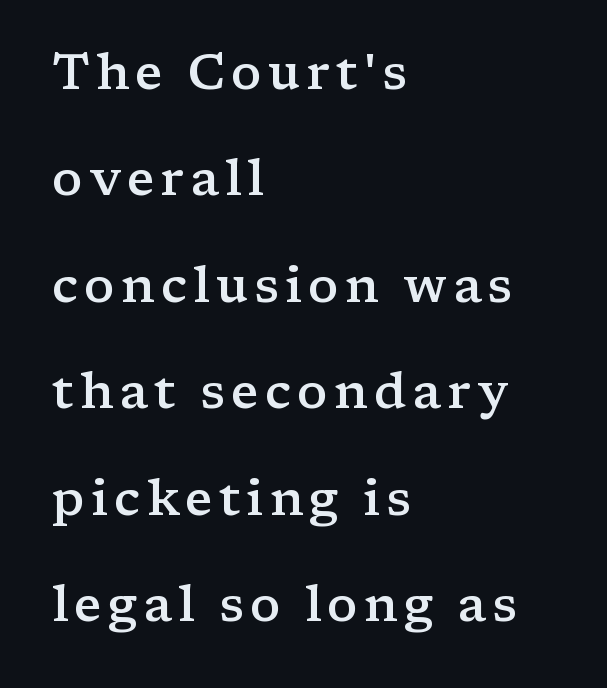
The image shows 50 px semibold, wide serif type, upright; set left-aligned, loose line spacing (2.13x), not underlined; low stroke contrast and a medium x-height.
